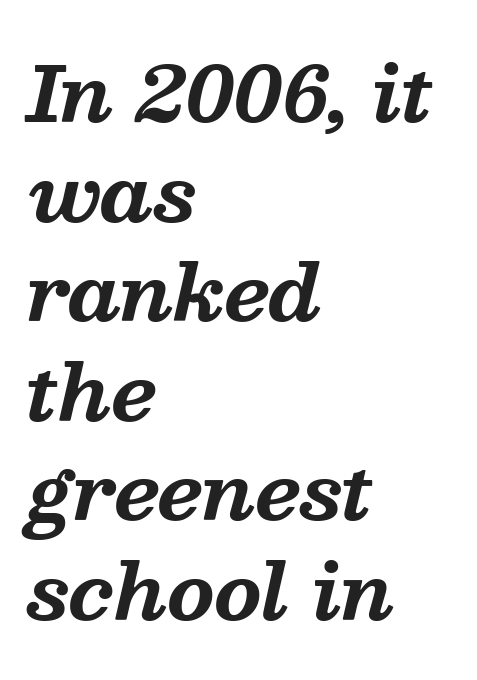
The image shows 76 px bold serif type, italic (leaning right); set left-aligned, normal line spacing (1.31x), normal letter spacing, not underlined; medium stroke contrast and a medium x-height.
